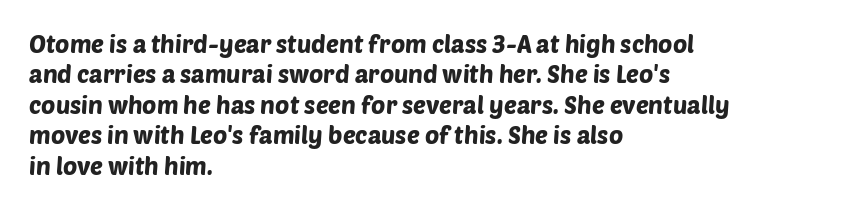
The image shows 24 px text type; set left-aligned, normal line spacing (1.27x), normal letter spacing, not underlined.
